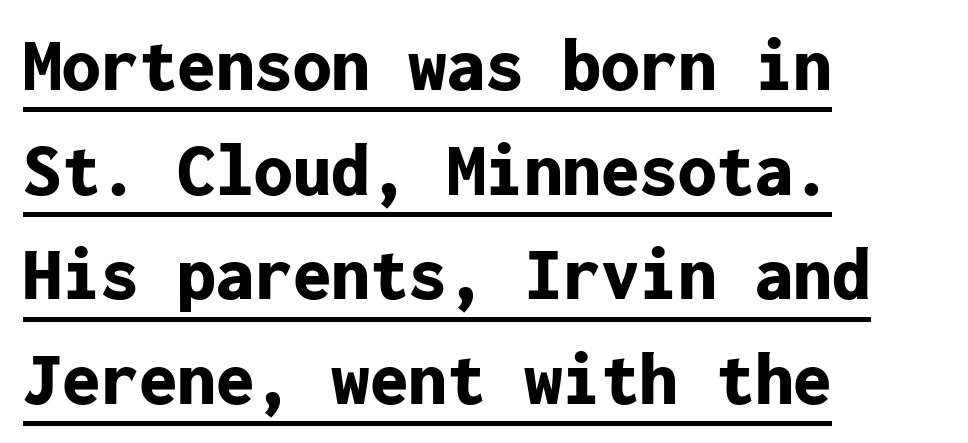
{"serif": "no", "italic": "no", "bold": "yes", "weight": "bold", "width": "normal", "stroke_contrast": "low", "x_height": "medium", "monospaced": "yes", "underline": "yes", "align": "left", "line_spacing": "normal", "line_spacing_ratio": 1.36, "letter_spacing": "normal", "letter_spacing_em": 0.0, "glyph_px": 77}
